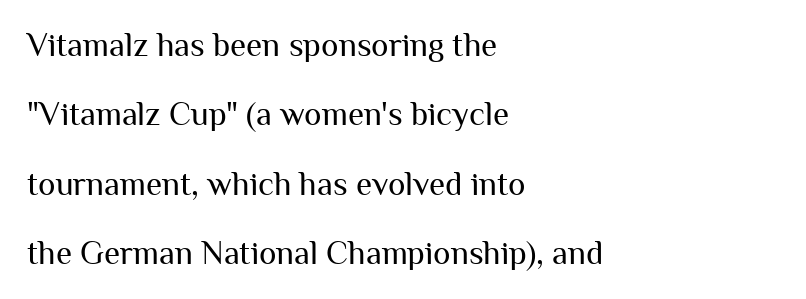
{"serif": "no", "italic": "no", "bold": "no", "weight": "regular", "width": "normal", "stroke_contrast": "medium", "x_height": "medium", "monospaced": "no", "underline": "no", "align": "left", "line_spacing": "loose", "line_spacing_ratio": 2.1, "letter_spacing": "normal", "letter_spacing_em": 0.0, "glyph_px": 33}
